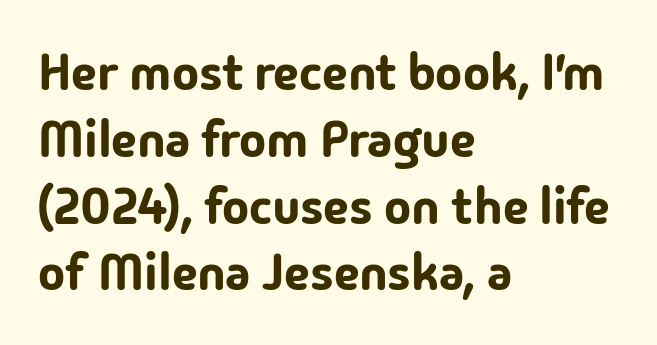
{"serif": "no", "italic": "no", "width": "normal", "stroke_contrast": "low", "x_height": "medium", "monospaced": "no", "underline": "no", "align": "left", "line_spacing": "normal", "line_spacing_ratio": 1.31, "letter_spacing": "normal", "letter_spacing_em": 0.0, "glyph_px": 51}
